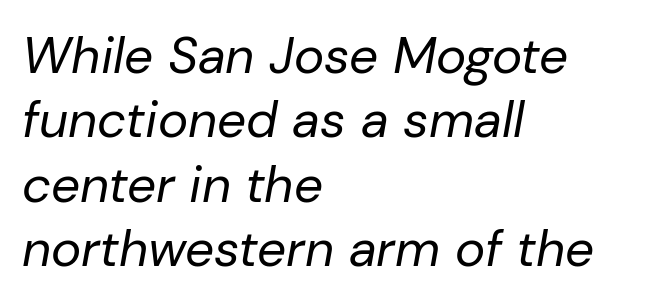
The image shows 51 px regular-weight type, italic (leaning right); set left-aligned, normal line spacing (1.26x), normal letter spacing, not underlined; low stroke contrast and a medium x-height.
